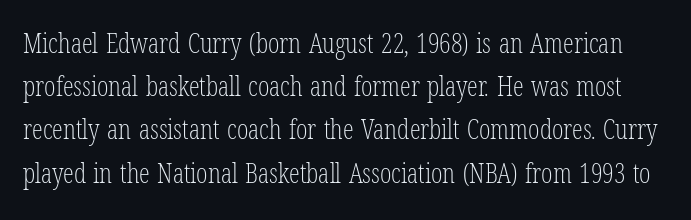
{"italic": "no", "bold": "no", "underline": "no", "line_spacing": "normal", "line_spacing_ratio": 1.6, "letter_spacing": "normal", "letter_spacing_em": 0.0, "glyph_px": 27}
